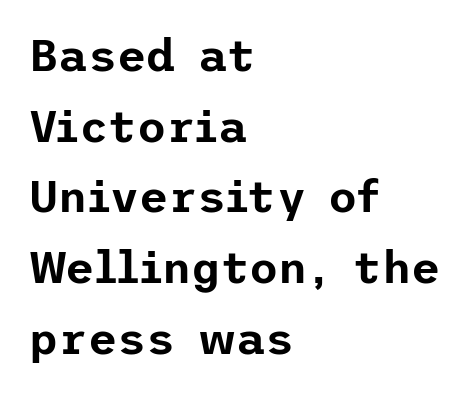
Q: Is the text italic (slanted)? A: No, it is upright.
Q: Is the typeface a serif or a sans-serif typeface? A: Sans-serif.
Q: Is the text underlined? A: No.
Q: How is the paragraph aligned? A: Left-aligned.
Q: Is the spacing between letters normal or unusually wide? A: Normal.
Q: Is the spacing between lines tight, normal or loose? A: Normal.
Q: Width (condensed, normal, or wide)? A: Normal.
Q: Stroke contrast? A: Low.
Q: x-height? A: Medium.
